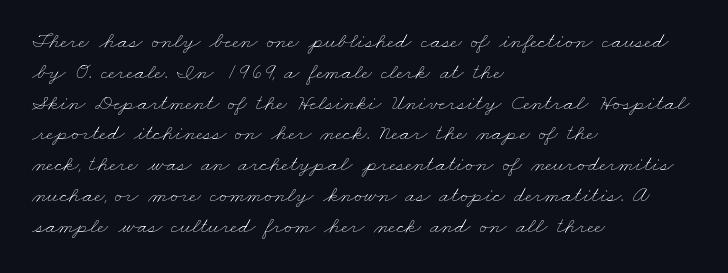
{"bold": "no", "underline": "no", "align": "left", "line_spacing": "normal", "line_spacing_ratio": 1.34, "letter_spacing": "normal", "letter_spacing_em": 0.0, "glyph_px": 23}
